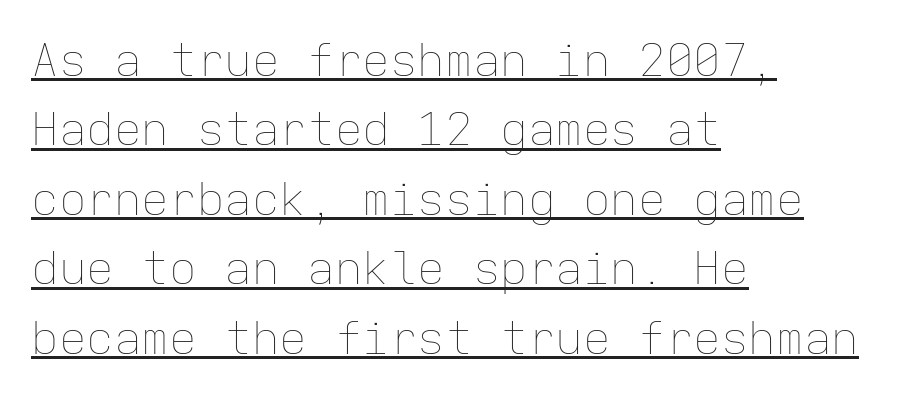
Q: Is the text bold? A: No.
Q: Is the text italic (slanted)? A: No, it is upright.
Q: Is the text underlined? A: Yes.
Q: How is the paragraph aligned? A: Left-aligned.
Q: Is the spacing between letters normal or unusually wide? A: Normal.
Q: Is the spacing between lines tight, normal or loose? A: Normal.
Q: Width (condensed, normal, or wide)? A: Normal.
Q: Stroke contrast? A: Low.
Q: x-height? A: Medium.
Q: Monospaced? A: Yes.
